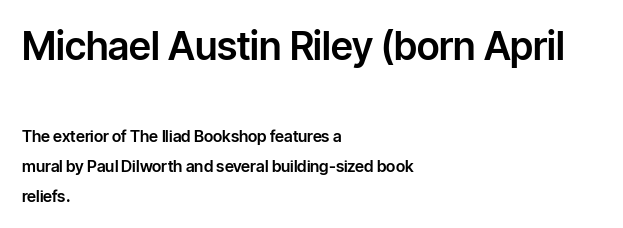
{"serif": "no", "italic": "no", "width": "normal", "stroke_contrast": "low", "x_height": "medium", "monospaced": "no", "underline": "no", "align": "left", "line_spacing_ratio": 1.87, "letter_spacing": "normal", "letter_spacing_em": 0.0, "larger_block": "first", "size_ratio": 2.44, "glyph_px": 39}
